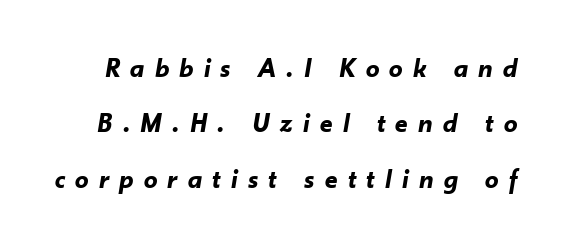
Widely set lines give the paragraph a tall, airy silhouette. The passage shown is not underscored anywhere. Heft: maximum for text — a bold. Each word looks stretched out because of the extra space between its letters. Italic? Definitely — the glyphs are oblique.
